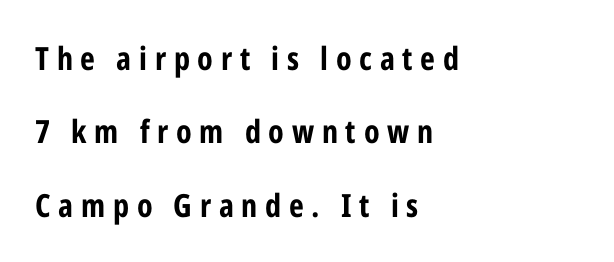
The image shows 32 px bold, condensed sans-serif type, upright; set left-aligned, loose line spacing (2.29x), unusually wide letter spacing (+0.24 em), not underlined; low stroke contrast and a medium x-height.
